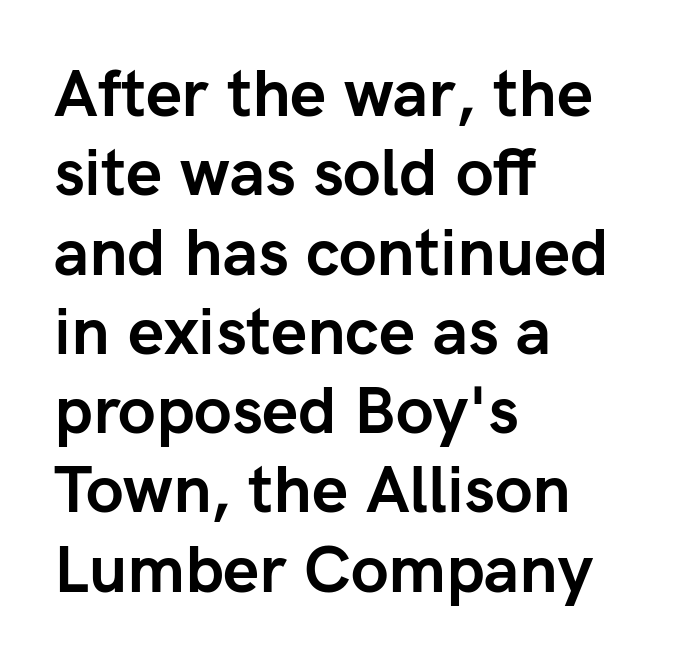
Q: Is the text bold? A: Yes.
Q: Is the text italic (slanted)? A: No, it is upright.
Q: Is the typeface a serif or a sans-serif typeface? A: Sans-serif.
Q: Is the text underlined? A: No.
Q: How is the paragraph aligned? A: Left-aligned.
Q: Is the spacing between letters normal or unusually wide? A: Normal.
Q: Width (condensed, normal, or wide)? A: Normal.
Q: Stroke contrast? A: Low.
Q: x-height? A: Medium.
Q: Monospaced? A: No.
